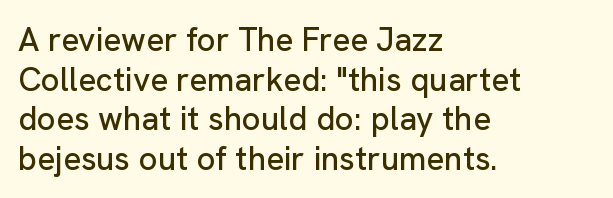
{"serif": "no", "italic": "no", "width": "normal", "stroke_contrast": "low", "x_height": "medium", "monospaced": "no", "underline": "no", "align": "left", "line_spacing_ratio": 1.2, "letter_spacing": "normal", "letter_spacing_em": 0.0, "glyph_px": 33}
